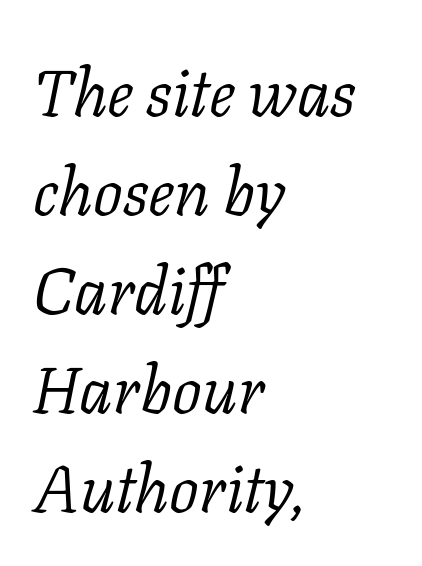
The specimen reads as italic at a glance. A typesetter would call this leading conventional body-copy spacing. Are there feet on the stems? There are — it's a serif. You could not count columns in this text — the font is proportionally spaced. Notice how the passage keeps a crisp vertical edge on the left only.
